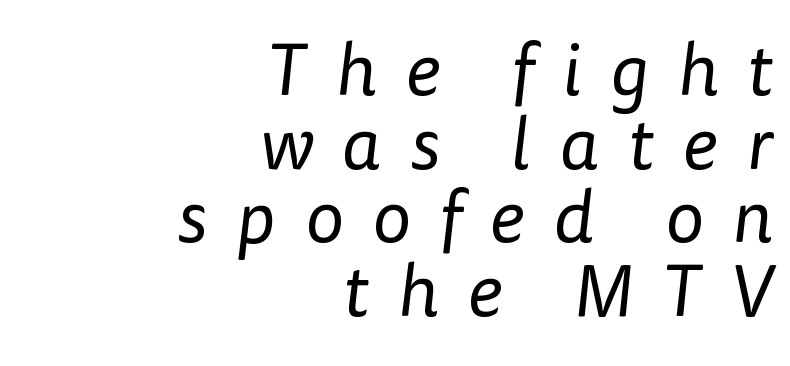
The image shows 73 px regular-weight sans-serif type; set right-aligned, tight line spacing (1.01x), unusually wide letter spacing (+0.4 em), not underlined; low stroke contrast and a medium x-height.
